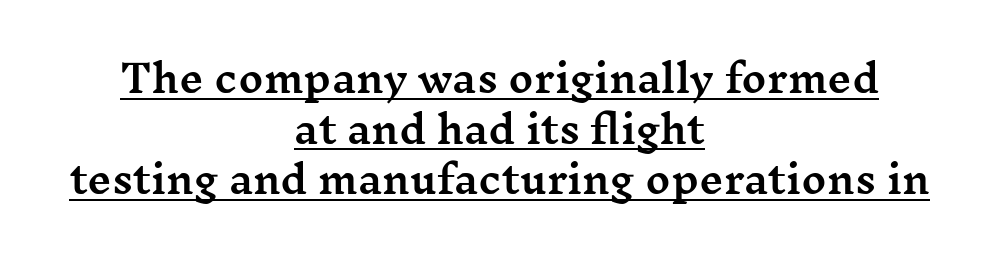
{"serif": "yes", "italic": "no", "width": "wide", "stroke_contrast": "medium", "x_height": "medium", "monospaced": "no", "underline": "yes", "align": "center", "line_spacing": "normal", "line_spacing_ratio": 1.33, "letter_spacing": "normal", "letter_spacing_em": 0.0, "glyph_px": 38}
